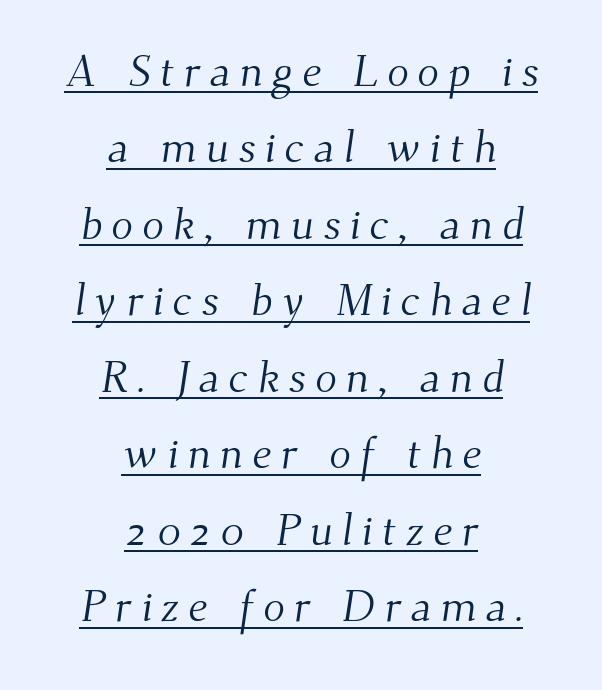
The image shows 45 px light serif type; set centered, normal line spacing (1.7x), unusually wide letter spacing (+0.2 em), underlined; medium stroke contrast and a small x-height.
